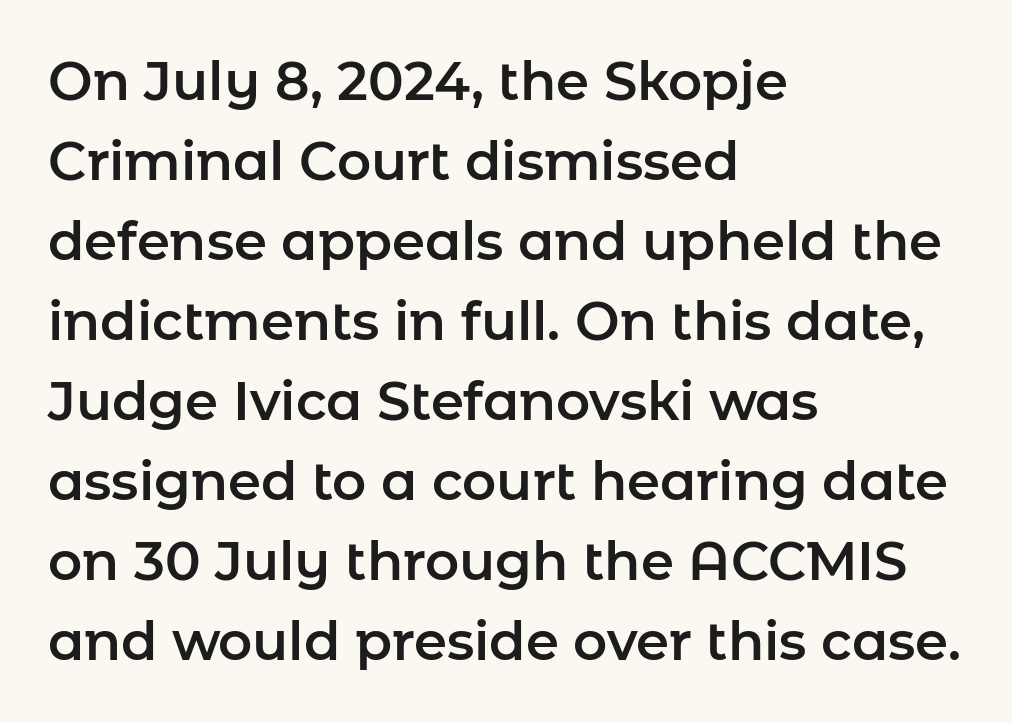
These lines sit exactly where default settings would place them. Ordinary non-slanted type is in use. Typeset ragged right — the left edge is the straight one. Examine the stroke ends and you'll find no serifs. Tracking value appears to be zero — textbook default spacing.
